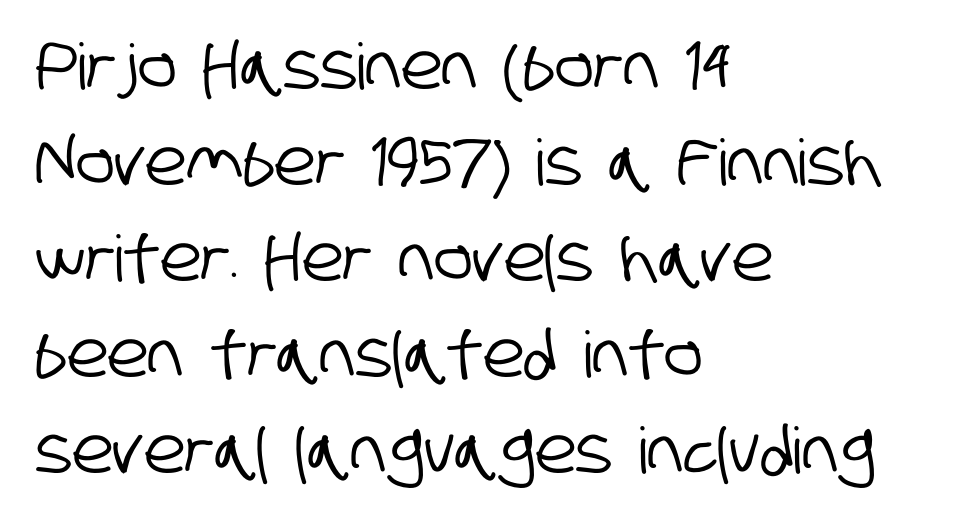
Descender tails drop into unmarked territory. Characters follow at the spacing the type designer built in. Is this a fixed-width face? No — the glyphs have proportional, varying widths. Is there much room between lines? A standard amount, neither cramped nor airy. Teacher's note: observe the even left margin — that is flush-left alignment.
